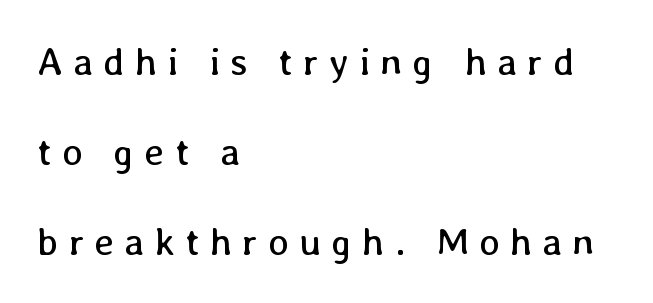
Is there much room between lines? Yes — plenty of vertical air separates them. How are the letters spaced? Widely, with obvious added tracking. Letters have the restrained weight of plain body copy at most. Is this a fixed-width face? No — the glyphs have proportional, varying widths. Nobody drew a line under any word here. Designer's note — italics off, roman on.
